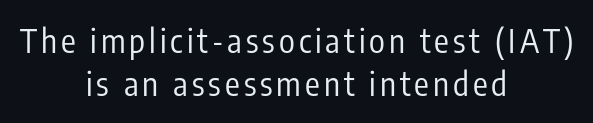
{"serif": "no", "italic": "no", "bold": "no", "weight": "regular", "width": "condensed", "stroke_contrast": "low", "x_height": "medium", "monospaced": "no", "underline": "no", "align": "center", "line_spacing": "normal", "line_spacing_ratio": 1.29, "glyph_px": 33}
